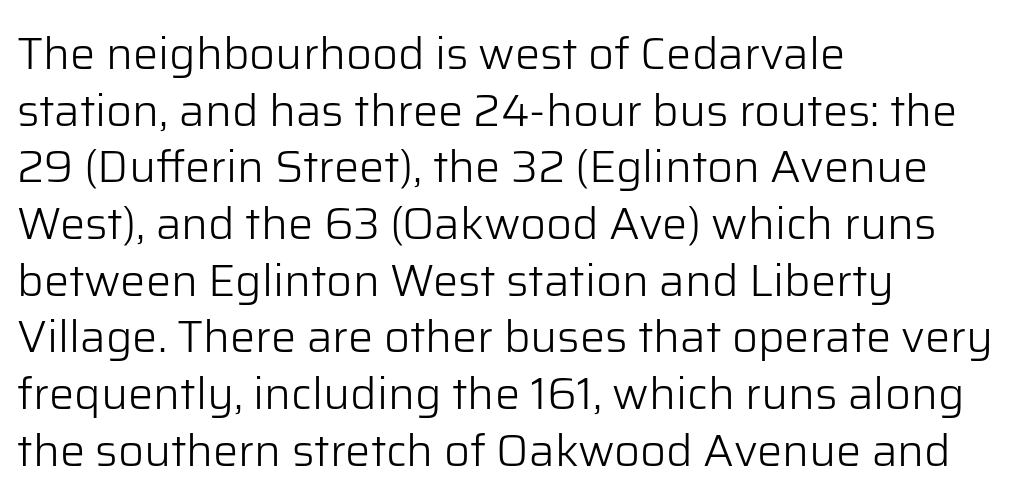
Vertically, the passage feels balanced, rows spaced as you'd expect. Font category for this specimen: sans-serif. In terms of posture, this sample is upright. Nothing heavy about these letters — not bold at all. Here the designer chose a conventional face with non-uniform glyph widths.
